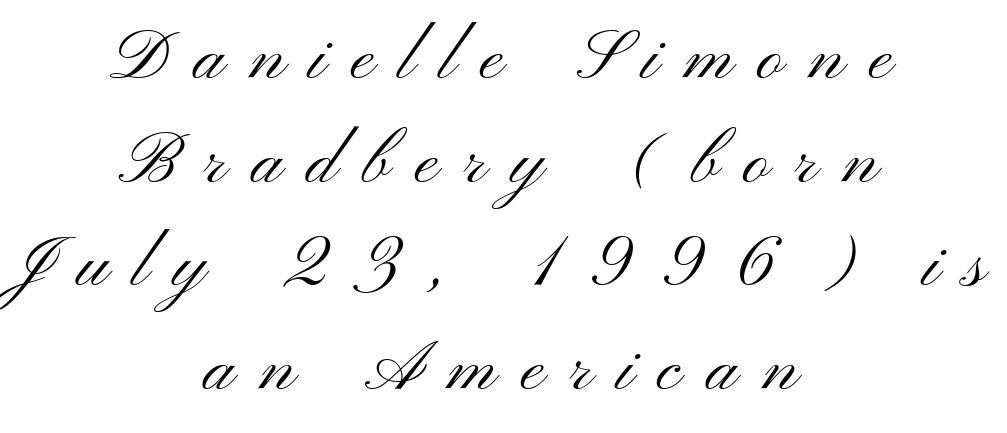
{"serif": "no", "bold": "no", "weight": "light", "width": "wide", "stroke_contrast": "medium", "x_height": "small", "monospaced": "no", "underline": "no", "align": "center", "line_spacing": "normal", "line_spacing_ratio": 1.46, "letter_spacing": "wide", "letter_spacing_em": 0.35, "glyph_px": 71}
